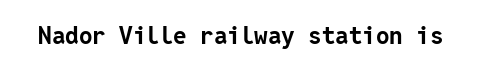
What stands out about the letter spacing? Nothing — it is the standard amount. Upright lettering throughout. Bold? Absolutely — the strokes are thick and heavy. The glyphs are unaccompanied by any horizontal stroke below them.
